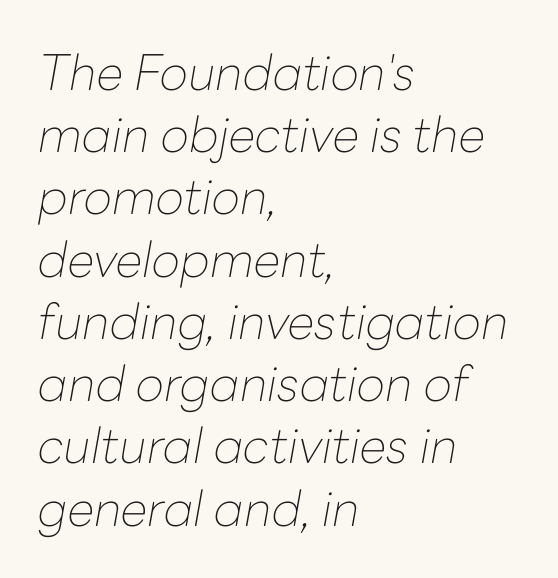
Q: Is the text bold? A: No.
Q: Is the text italic (slanted)? A: Yes, it leans right by about 10 degrees.
Q: Is the text underlined? A: No.
Q: How is the paragraph aligned? A: Left-aligned.
Q: Is the spacing between letters normal or unusually wide? A: Normal.
Q: Is the spacing between lines tight, normal or loose? A: Normal.
Q: Width (condensed, normal, or wide)? A: Normal.
Q: Stroke contrast? A: Low.
Q: x-height? A: Medium.
Q: Monospaced? A: No.
